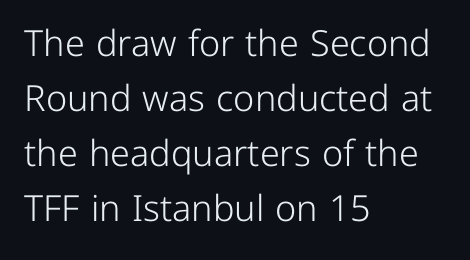
The image shows 36 px light sans-serif type, upright; set left-aligned, normal line spacing (1.53x), normal letter spacing, not underlined; low stroke contrast and a medium x-height.
